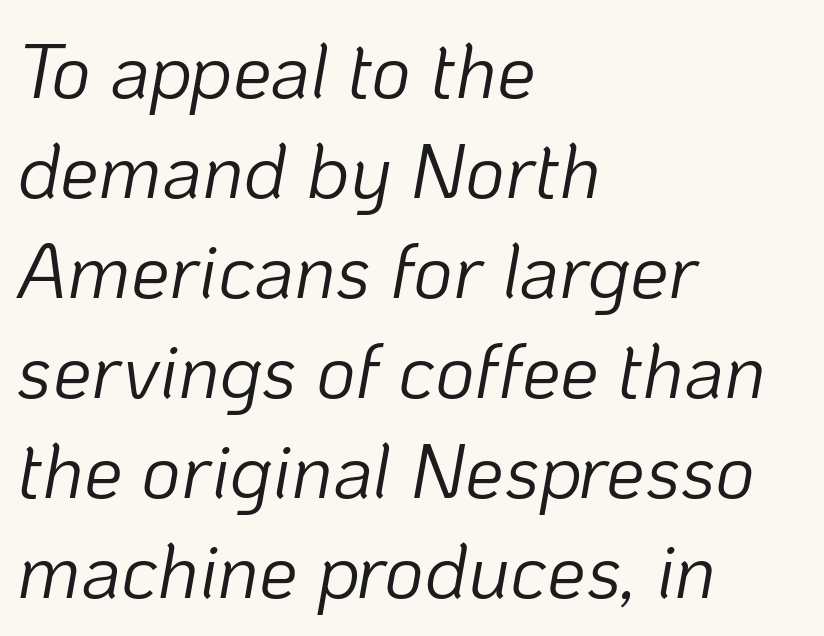
{"italic": "yes", "lean": "right", "slant_degrees": 10, "bold": "no", "weight": "light", "width": "normal", "stroke_contrast": "low", "x_height": "medium", "monospaced": "no", "underline": "no", "align": "left", "line_spacing": "normal", "line_spacing_ratio": 1.3, "letter_spacing": "normal", "letter_spacing_em": 0.0, "glyph_px": 77}
